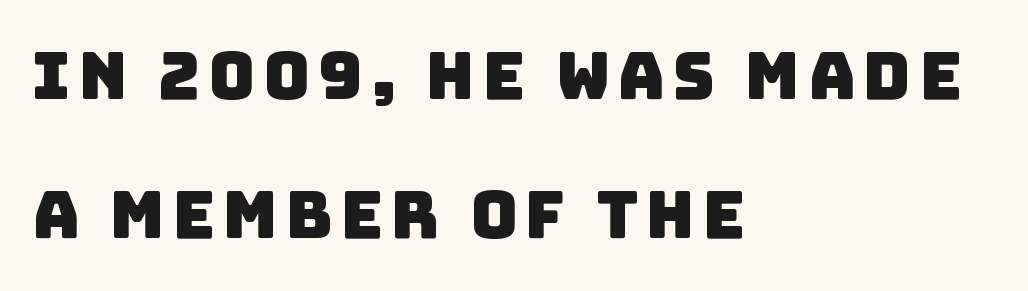
The image shows 65 px sans-serif type; set left-aligned, loose line spacing (2.14x), not underlined; low stroke contrast and a large x-height.
